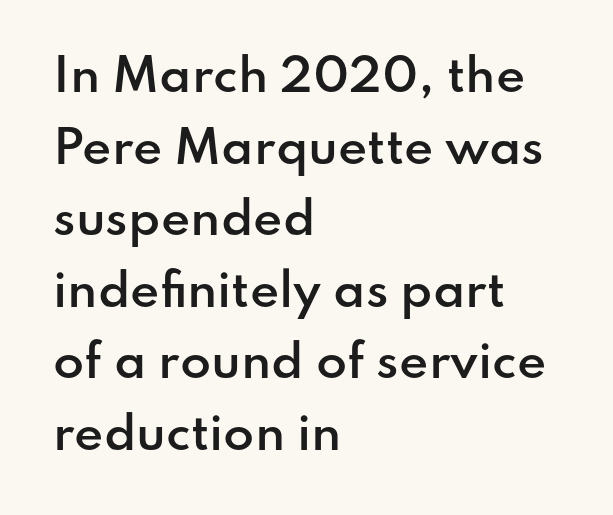
{"serif": "no", "italic": "no", "bold": "semi", "weight": "semibold", "width": "normal", "stroke_contrast": "low", "x_height": "small", "monospaced": "no", "underline": "no", "align": "left", "line_spacing": "normal", "line_spacing_ratio": 1.59, "letter_spacing": "normal", "letter_spacing_em": 0.0, "glyph_px": 45}
